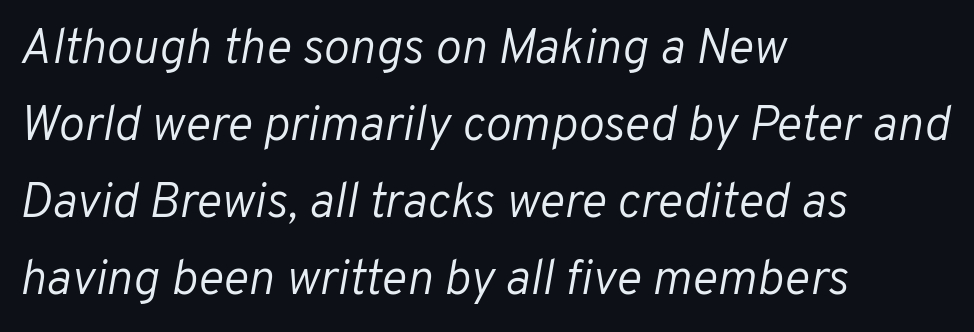
The image shows 49 px light type, italic (leaning right); set left-aligned, normal line spacing (1.57x), normal letter spacing, not underlined; low stroke contrast and a medium x-height.
